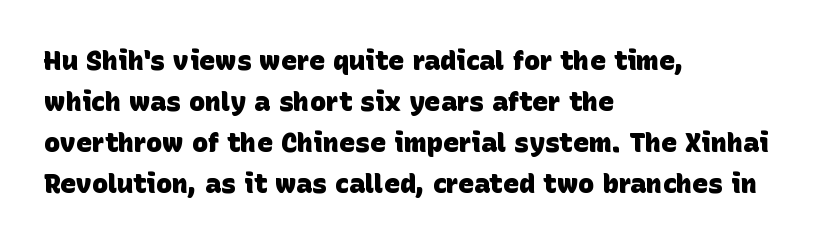
The image shows 27 px bold type; set left-aligned, normal line spacing (1.52x), normal letter spacing, not underlined.
